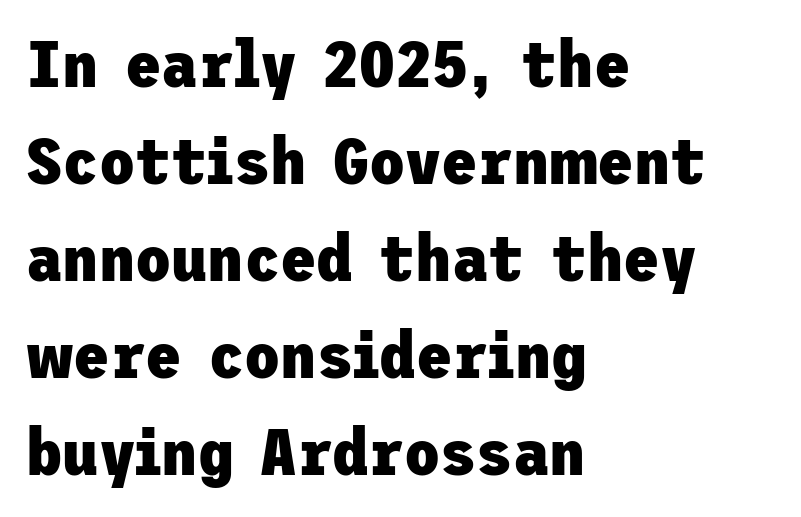
Check under the words: just untouched page. Words appear dense and cohesive because spacing is normal. Students, observe: this is what conventionally led text looks like. The letters carry no serifs — their stems end cleanly without finishing strokes. Line beginnings align vertically; line endings do not.
